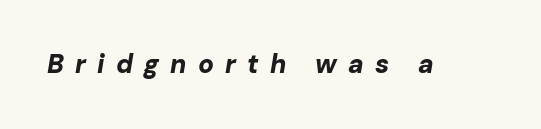
{"italic": "yes", "lean": "right", "slant_degrees": 10, "bold": "yes", "underline": "no", "letter_spacing": "wide", "letter_spacing_em": 0.43, "glyph_px": 26}
